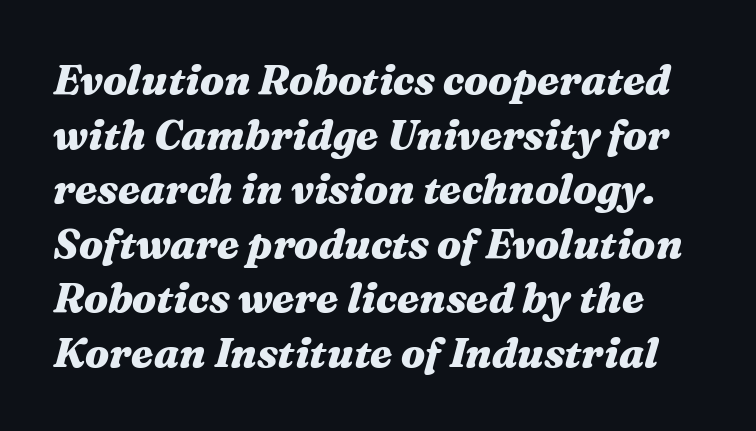
{"italic": "yes", "lean": "right", "slant_degrees": 16, "bold": "yes", "weight": "heavy", "width": "wide", "stroke_contrast": "medium", "x_height": "medium", "monospaced": "no", "underline": "no", "line_spacing": "normal", "line_spacing_ratio": 1.33, "letter_spacing": "normal", "letter_spacing_em": 0.0, "glyph_px": 41}
